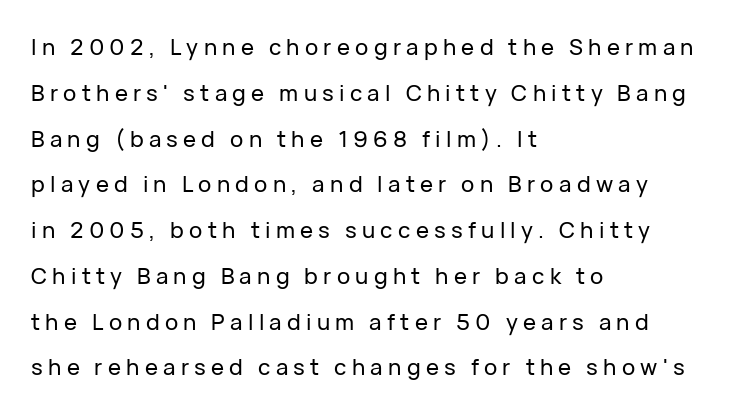
The image shows 22 px text type, upright; set left-aligned, loose line spacing (2.08x), unusually wide letter spacing (+0.24 em), not underlined.
